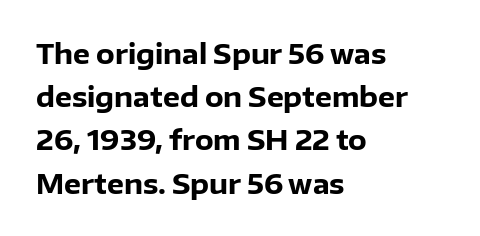
Layout note: lines flush left. Decoration check: the copy has no underline. Each new line begins a customary step beneath the previous one. The characters look thick and weighty, a clear bold. Do the letters lean? They stand straight.
